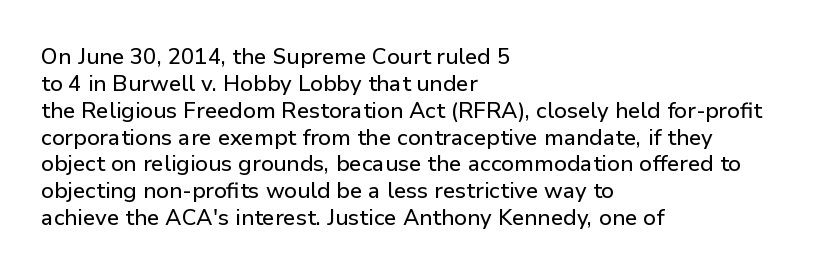
{"italic": "no", "underline": "no", "align": "left", "line_spacing_ratio": 1.22, "letter_spacing": "normal", "letter_spacing_em": 0.0, "glyph_px": 22}
